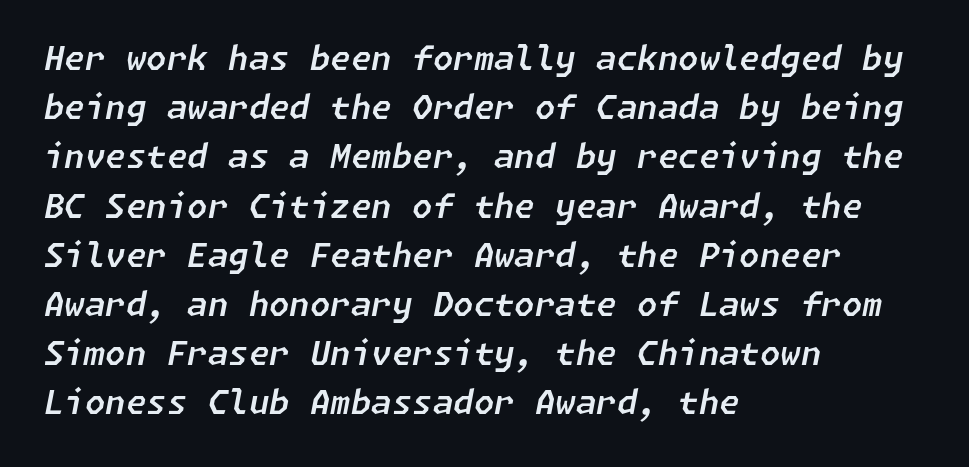
Q: Is the text italic (slanted)? A: Yes, it leans right by about 11 degrees.
Q: Is the text underlined? A: No.
Q: How is the paragraph aligned? A: Left-aligned.
Q: Is the spacing between letters normal or unusually wide? A: Normal.
Q: Is the spacing between lines tight, normal or loose? A: Normal.
Q: Width (condensed, normal, or wide)? A: Normal.
Q: Stroke contrast? A: Low.
Q: x-height? A: Medium.
